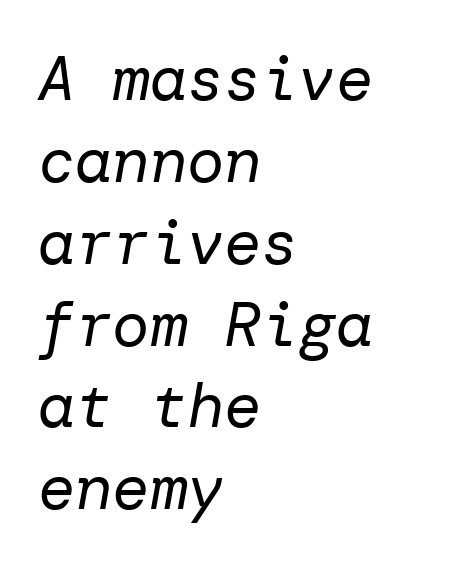
The image shows 62 px regular-weight type, italic (leaning right); set left-aligned, normal line spacing (1.32x), normal letter spacing, not underlined; low stroke contrast and a medium x-height.
